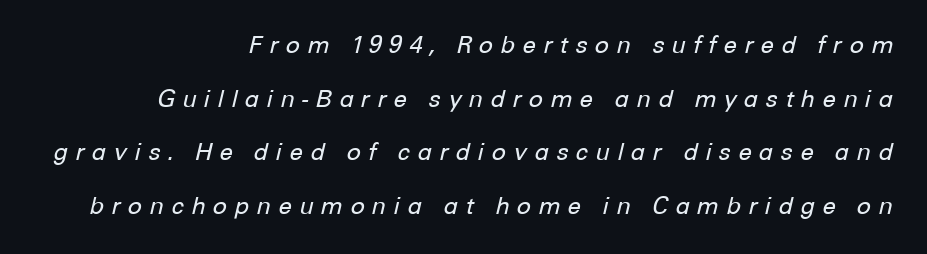
Honestly, the rows look like they've been pulled way apart. Characters follow at a spacing far wider than the type designer built in. The letterforms sit at book weight or below. Does the copy run flush right? Yes — the right margin is perfectly even.
